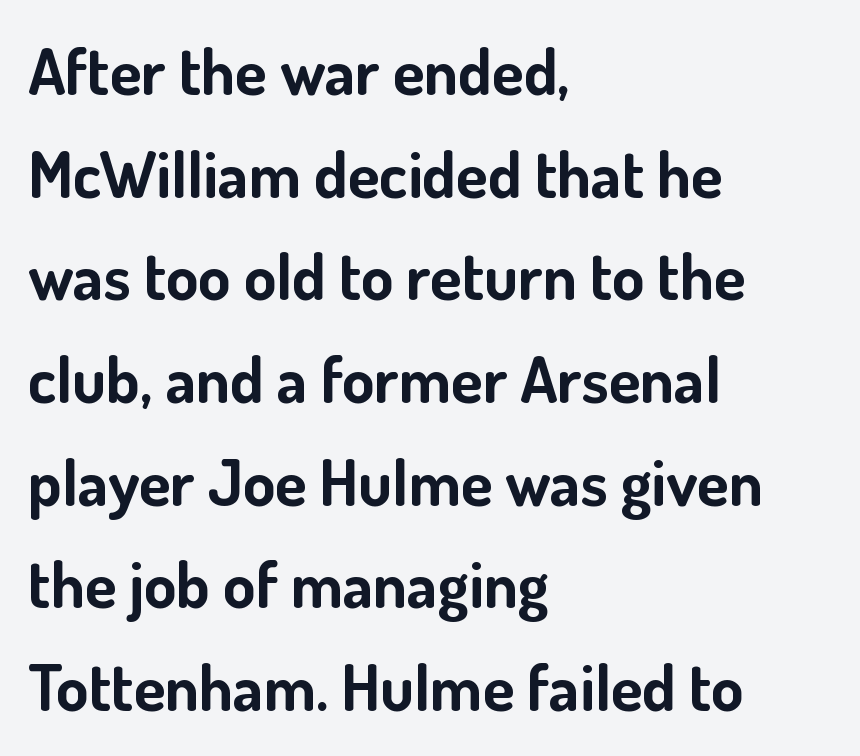
Baseline-to-baseline distance is the conventional proportion of letter height. Typeset ragged right — the left edge is the straight one. Is this a fixed-width face? No — the glyphs have proportional, varying widths. A roman cut, with each character standing at attention.
